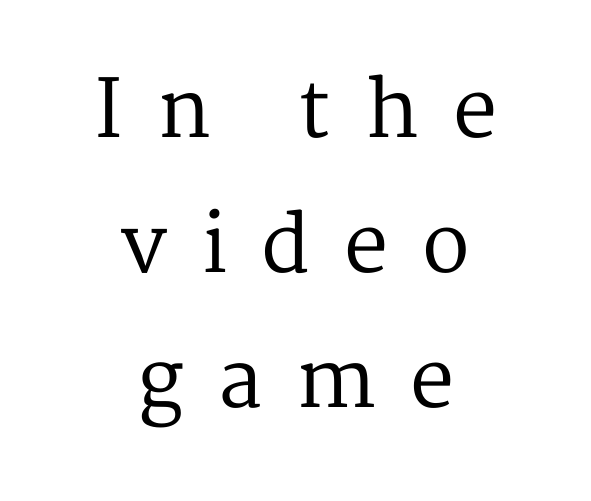
Q: Is the text bold? A: No.
Q: Is the text italic (slanted)? A: No, it is upright.
Q: Is the typeface a serif or a sans-serif typeface? A: Serif.
Q: Is the text underlined? A: No.
Q: How is the paragraph aligned? A: Centered.
Q: Is the spacing between letters normal or unusually wide? A: Unusually wide.
Q: Width (condensed, normal, or wide)? A: Normal.
Q: Stroke contrast? A: Medium.
Q: x-height? A: Medium.
Q: Monospaced? A: No.
